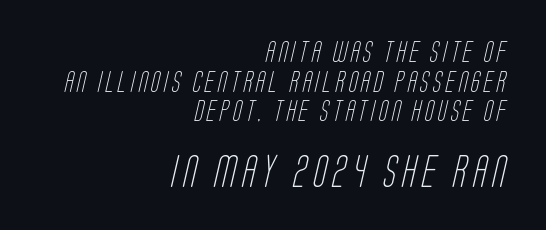
A student would notice the bottom passage is typeset larger than what precedes it. The lines sit at an ordinary, default distance from one another. The typeface has the unassuming heft of standard copy or less. Anything drawn beneath the words? Only blank space. Type style note: lacks serifs. A flush-right, rag-left setting is used for this passage.
